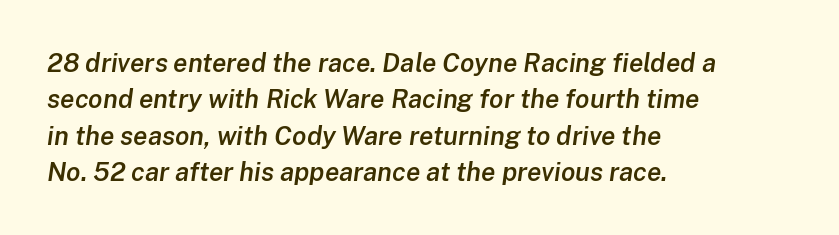
Q: Is the text bold? A: Semi-bold.
Q: Is the text italic (slanted)? A: Yes, it leans right by about 8 degrees.
Q: Is the text underlined? A: No.
Q: How is the paragraph aligned? A: Left-aligned.
Q: Is the spacing between letters normal or unusually wide? A: Normal.
Q: Is the spacing between lines tight, normal or loose? A: Normal.
